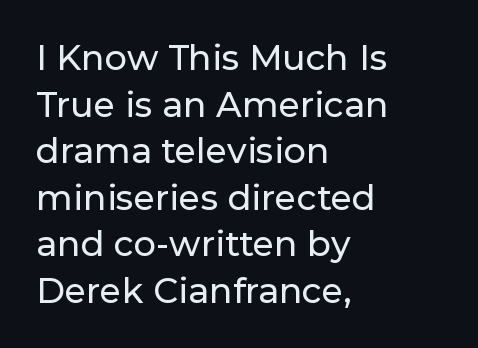
You can tell from the bare stems that sans-serif type was used. The ragged edge is on the right, which tells us the setting is flush left. Characters follow at the spacing the type designer built in. Leading matches the norm, producing a regular column. The face used here is proportionally spaced, like ordinary book or web type.
